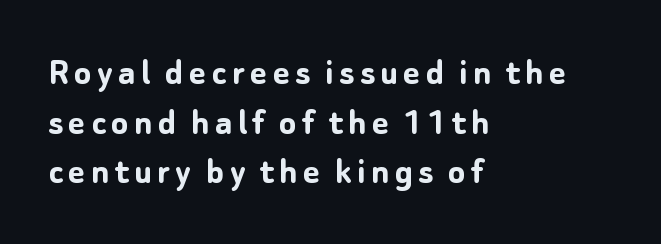
The image shows 40 px semibold sans-serif type, upright; set left-aligned, line spacing 1.24x, not underlined; low stroke contrast and a medium x-height.
